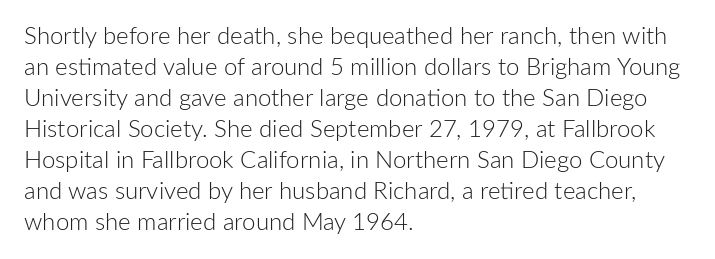
These lines keep a tight, regular rhythm from letter to letter. Notice how descenders clear the ascenders below comfortably — that's standard leading. These lines were composed using upright roman letters. One-word summary of the alignment: left. Nobody drew a line under any word here. The typesetting does not lean heavy: it is not bold.
